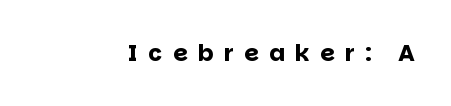
Substantial extra tracking has been applied to these lines. The letters stand straight up with perfectly vertical stems. The letters are bold, with thick, heavy strokes. Descender tails drop into unmarked territory.
